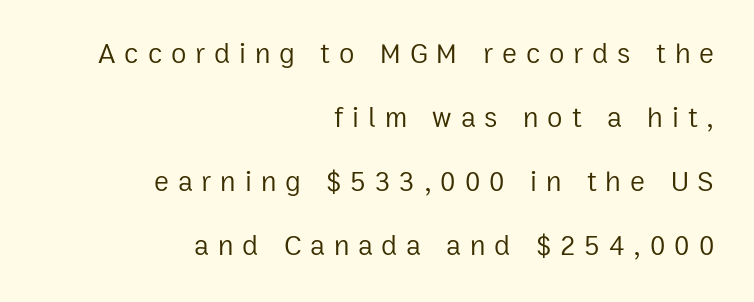
{"serif": "no", "italic": "no", "bold": "no", "weight": "regular", "width": "normal", "stroke_contrast": "low", "x_height": "medium", "monospaced": "no", "underline": "no", "align": "right", "line_spacing": "loose", "line_spacing_ratio": 2.29, "letter_spacing": "wide", "letter_spacing_em": 0.32, "glyph_px": 28}
